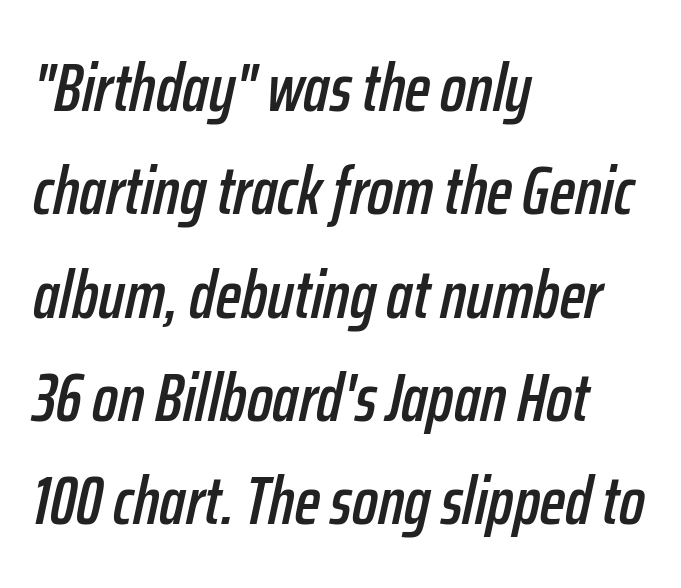
The image shows 68 px condensed type, italic (leaning right); set left-aligned, normal line spacing (1.52x), normal letter spacing, not underlined; low stroke contrast and a medium x-height.
